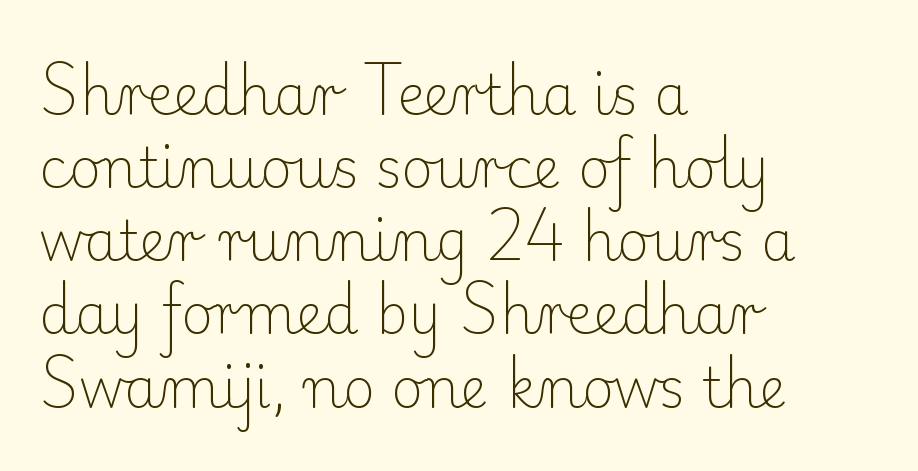
The passage shown is typeset with a serif family. A student would call this left alignment; a typographer would say flush left, rag right. The type sits square on the baseline with zero lean. Glance below the letters and you will spot only blank space. Note the varied advance widths — an 'i' is clearly narrower than an 'm'.
